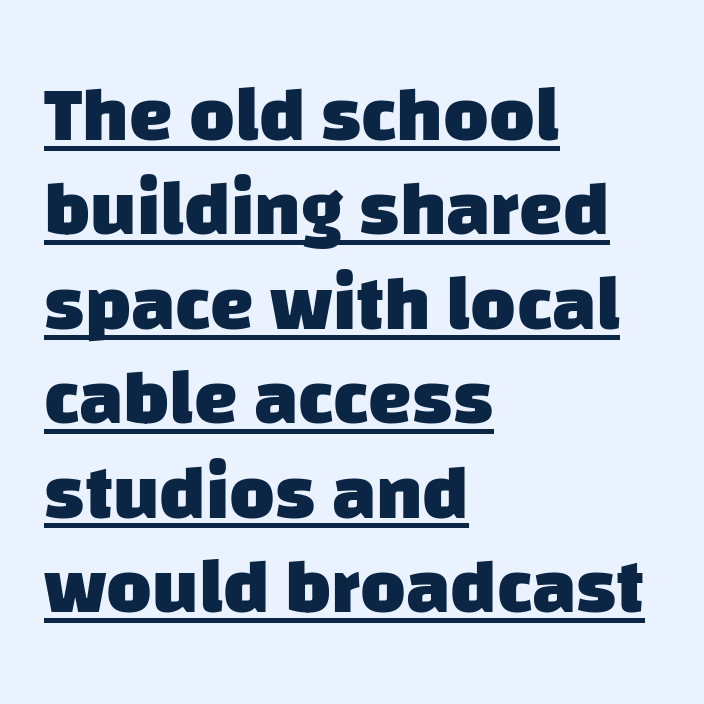
Do the characters align in a grid? No, the font is proportional. These lines keep a tight, regular rhythm from letter to letter. The text was rendered using a sans face with plain stroke endings. The rendered words wear a rule along their underside.
